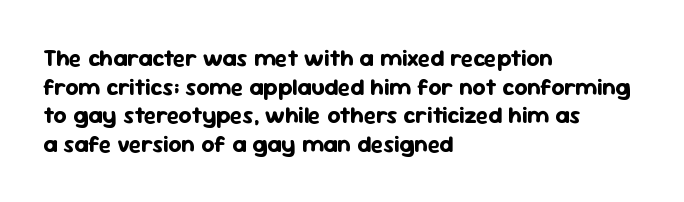
{"italic": "no", "bold": "yes", "underline": "no", "align": "left", "line_spacing_ratio": 1.24, "letter_spacing": "normal", "letter_spacing_em": 0.0, "glyph_px": 23}
